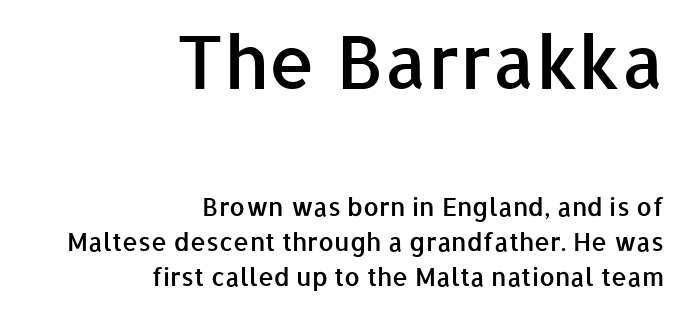
If you drew a ruler down the right edge, every line would touch it. Observe the ordinary spacing: letters are neighbours, not strangers. Varying glyph widths throughout — classic text-font behaviour. Stroke terminals: plain, sans-serif. In terms of posture, this sample is upright.
